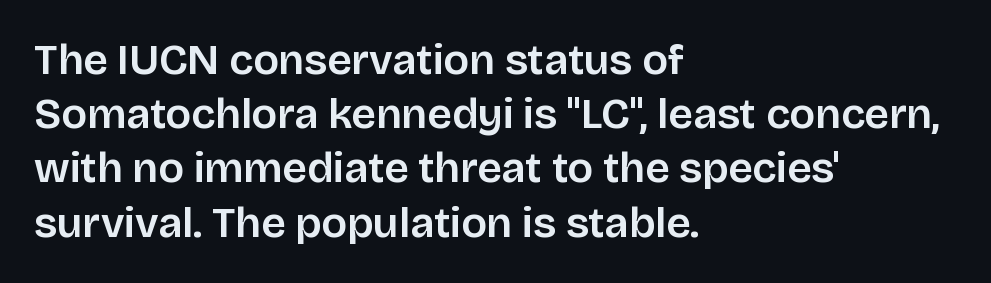
In terms of letterform style, serifs are entirely absent. Proportional: the letters do not fall into vertical columns. Regarding leading, the lines here are spaced in the standard way. The line texture is even and compact thanks to regular tracking.
